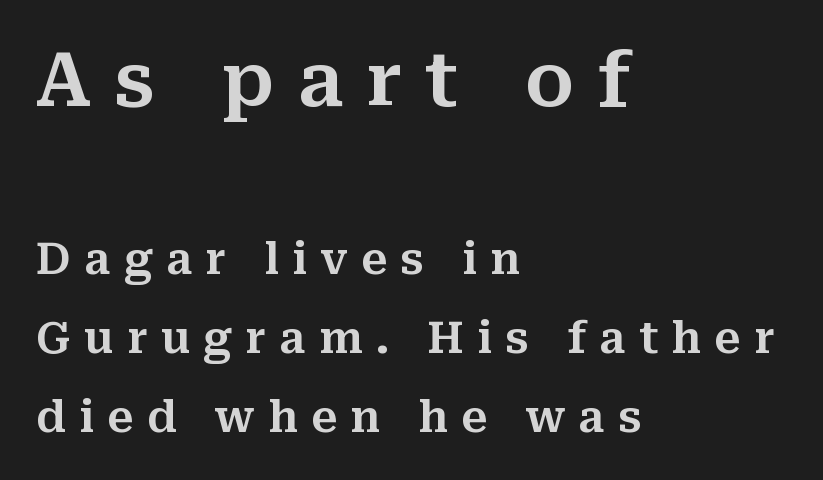
{"serif": "yes", "italic": "no", "width": "normal", "stroke_contrast": "medium", "x_height": "medium", "monospaced": "no", "underline": "no", "align": "left", "line_spacing_ratio": 1.84, "letter_spacing": "wide", "letter_spacing_em": 0.31, "larger_block": "first", "size_ratio": 1.74, "glyph_px": 75}
